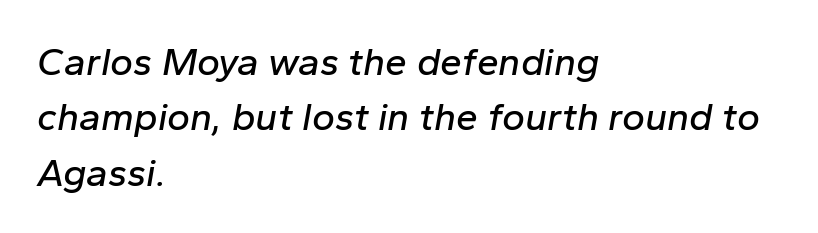
The typesetter chose a ragged-right arrangement here. Descenders hang freely into open space. Italic? Definitely — the glyphs are oblique. The gaps between neighbouring characters are ordinary and unremarkable. Evenly set lines give the paragraph a standard silhouette. Do the characters align in a grid? No, the font is proportional.
